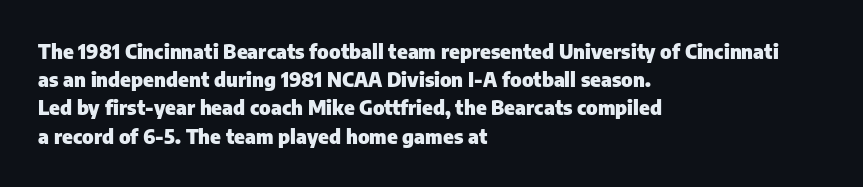
{"italic": "no", "bold": "yes", "underline": "no", "align": "left", "line_spacing": "normal", "line_spacing_ratio": 1.41, "letter_spacing": "normal", "letter_spacing_em": 0.0, "glyph_px": 20}
